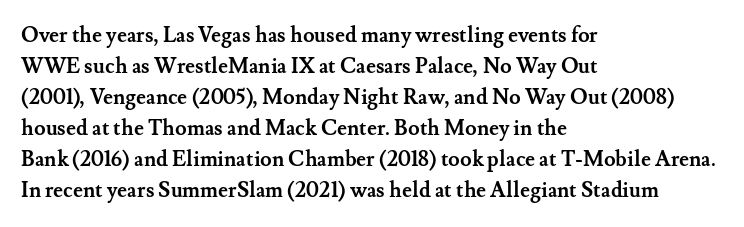
These lines keep a tight, regular rhythm from letter to letter. The typesetting leans heavy: a genuine bold. Line beginnings align vertically; line endings do not. If you drew a line through each stem, it would be perfectly vertical. Letters rest on an invisible, unmarked baseline.
